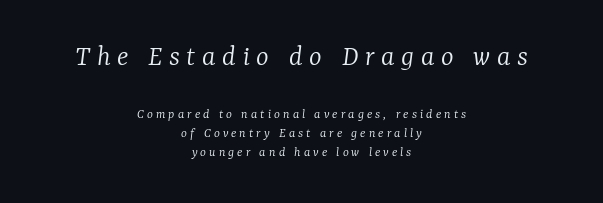
{"serif": "yes", "italic": "yes", "lean": "right", "slant_degrees": 7, "bold": "no", "weight": "light", "width": "normal", "stroke_contrast": "low", "x_height": "medium", "monospaced": "no", "underline": "no", "align": "center", "line_spacing": "normal", "line_spacing_ratio": 1.34, "letter_spacing": "wide", "letter_spacing_em": 0.22, "larger_block": "first", "size_ratio": 2.14, "glyph_px": 30}
